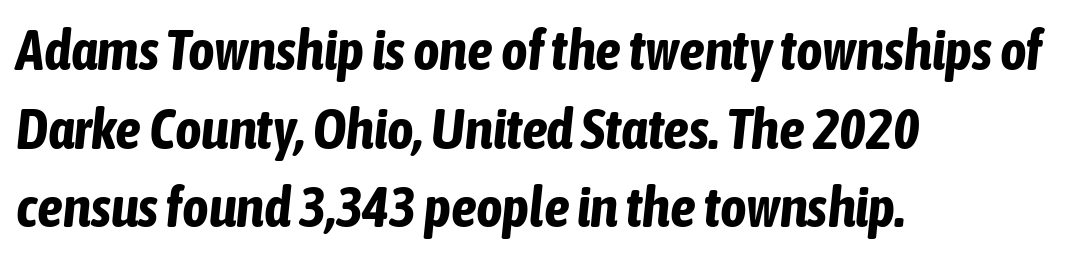
Q: Is the text bold? A: Yes.
Q: Is the text italic (slanted)? A: Yes, it leans right by about 6 degrees.
Q: Is the text underlined? A: No.
Q: How is the paragraph aligned? A: Left-aligned.
Q: Is the spacing between letters normal or unusually wide? A: Normal.
Q: Is the spacing between lines tight, normal or loose? A: Normal.
Q: Width (condensed, normal, or wide)? A: Condensed.
Q: Stroke contrast? A: Low.
Q: x-height? A: Medium.
Q: Monospaced? A: No.
